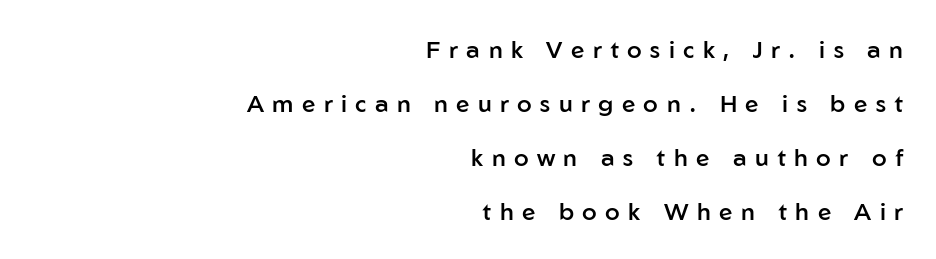
{"italic": "no", "bold": "semi", "underline": "no", "align": "right", "line_spacing": "loose", "line_spacing_ratio": 2.25, "letter_spacing": "wide", "letter_spacing_em": 0.35, "glyph_px": 24}
